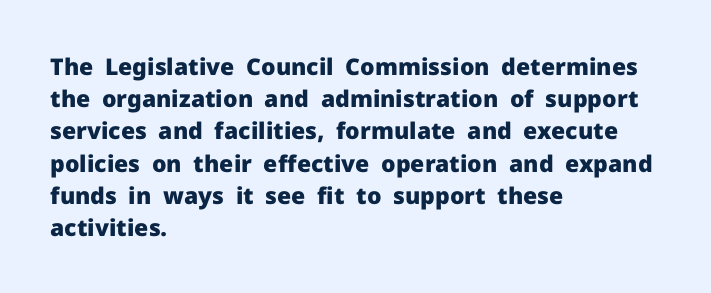
The image shows 23 px bold type, upright; set left-aligned, normal line spacing (1.4x), normal letter spacing, not underlined.
